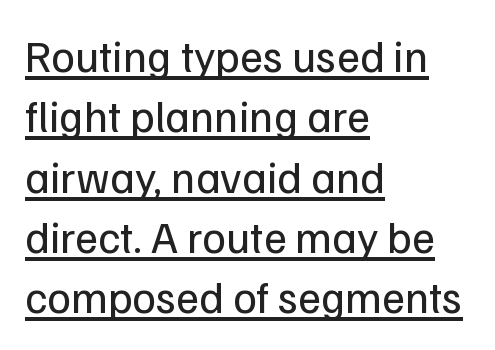
The letters stand upright; this is a roman face. A typesetter would call this zero additional tracking. Honestly, the underline is the first thing you notice here. Vertical spacing — default. A light-to-regular cut is what we see here.
